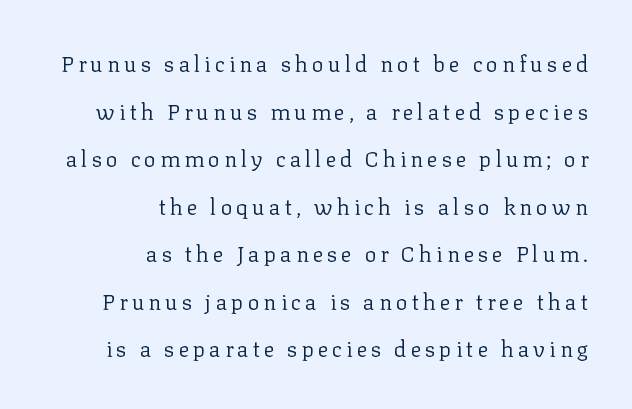
The image shows 22 px text type, upright; set right-aligned, loose line spacing (2.16x), not underlined.
